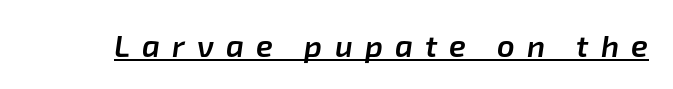
The image shows 31 px semibold type, italic (leaning right); set unusually wide letter spacing (+0.39 em), underlined; low stroke contrast and a medium x-height.
